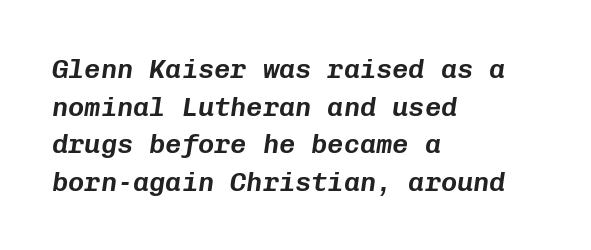
Q: Is the text italic (slanted)? A: Yes, it leans right by about 8 degrees.
Q: Is the text underlined? A: No.
Q: How is the paragraph aligned? A: Left-aligned.
Q: Is the spacing between letters normal or unusually wide? A: Normal.
Q: Is the spacing between lines tight, normal or loose? A: Normal.
